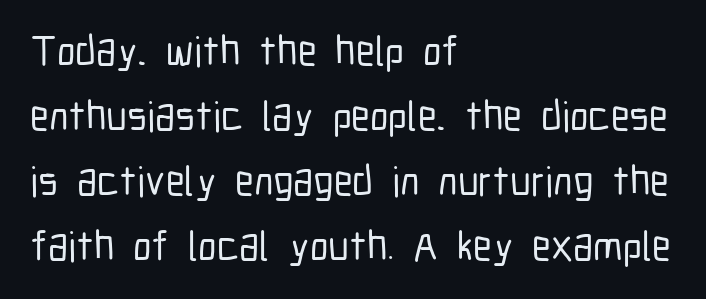
{"serif": "no", "italic": "no", "width": "condensed", "stroke_contrast": "low", "x_height": "medium", "monospaced": "no", "underline": "no", "align": "left", "line_spacing": "normal", "line_spacing_ratio": 1.55, "letter_spacing": "normal", "letter_spacing_em": 0.0, "glyph_px": 42}
